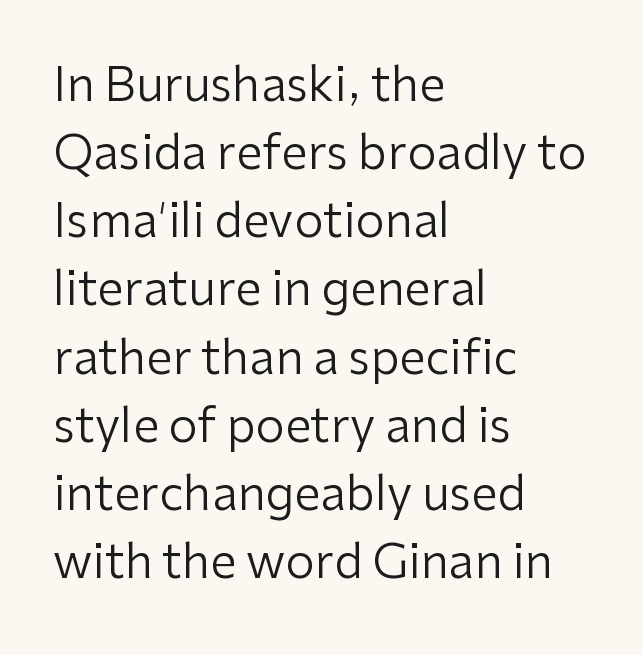
Q: Is the text bold? A: No.
Q: Is the text italic (slanted)? A: No, it is upright.
Q: Is the typeface a serif or a sans-serif typeface? A: Sans-serif.
Q: Is the text underlined? A: No.
Q: How is the paragraph aligned? A: Left-aligned.
Q: Is the spacing between letters normal or unusually wide? A: Normal.
Q: Is the spacing between lines tight, normal or loose? A: Normal.
Q: Width (condensed, normal, or wide)? A: Normal.
Q: Stroke contrast? A: Low.
Q: x-height? A: Medium.
Q: Monospaced? A: No.
